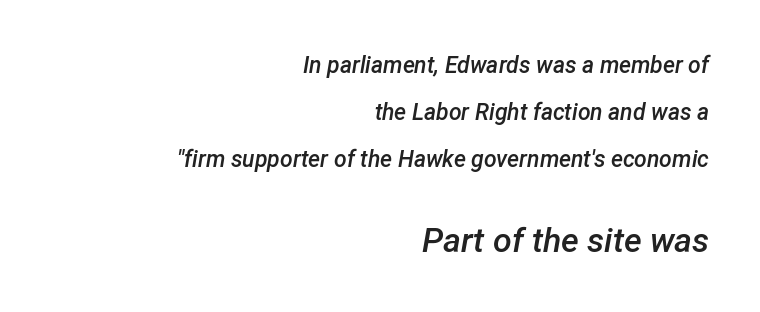
The image shows 34 px semibold type, italic (leaning right); set right-aligned, loose line spacing (2.05x), normal letter spacing, not underlined; the second (bottom) block is 1.48x larger; low stroke contrast and a medium x-height.
